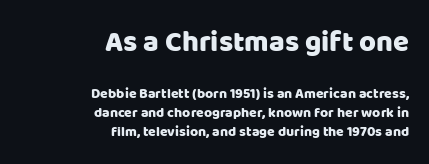
Tall strokes in this sample are plumb rather than angled. Line spacing here is normal. The paragraph has a hard right edge and a soft left edge. Visually, the top section dominates because its glyphs are scaled up. The words here are not underlined. Characters follow at the spacing the type designer built in.
